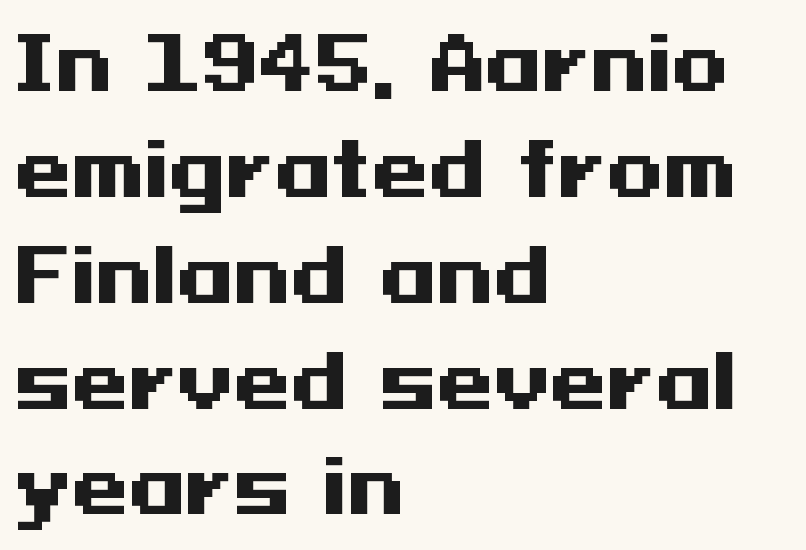
Look at the stroke-to-counter ratio: heavy, a bold. A bare baseline throughout the passage. Alignment: flush left. Is there any slant? The stems are plumb.
